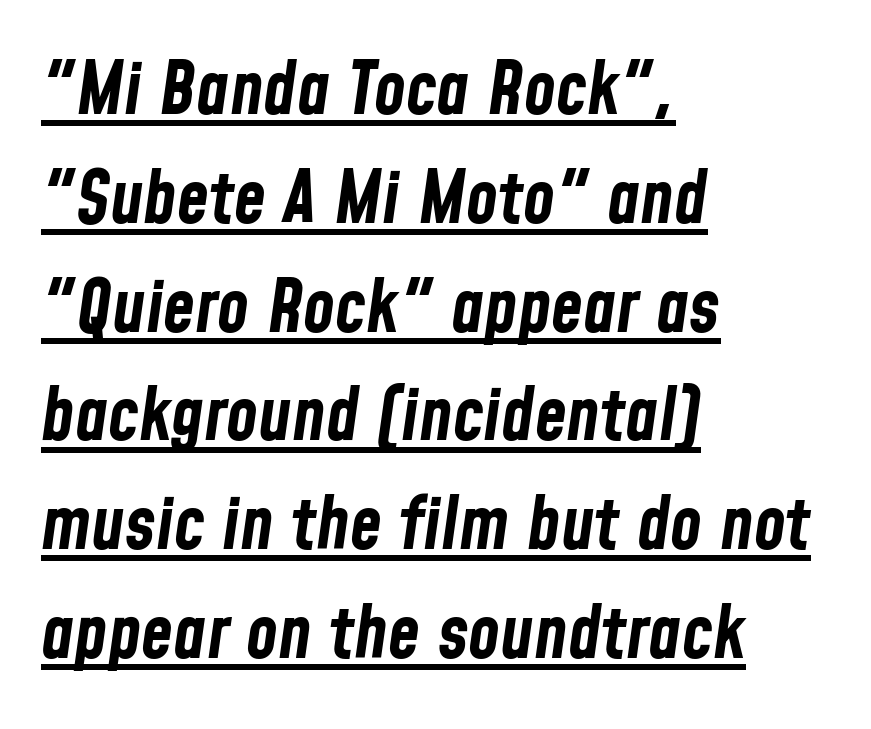
Q: Is the text bold? A: Yes.
Q: Is the text italic (slanted)? A: Yes, it leans right by about 8 degrees.
Q: Is the text underlined? A: Yes.
Q: How is the paragraph aligned? A: Left-aligned.
Q: Is the spacing between letters normal or unusually wide? A: Normal.
Q: Is the spacing between lines tight, normal or loose? A: Normal.
Q: Width (condensed, normal, or wide)? A: Condensed.
Q: Stroke contrast? A: Low.
Q: x-height? A: Medium.
Q: Monospaced? A: No.
